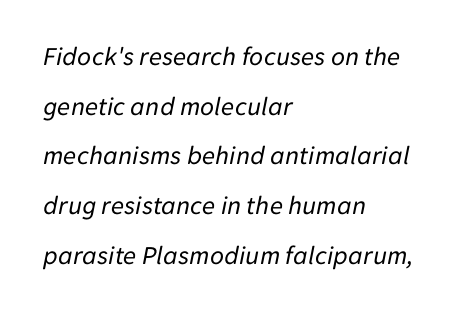
Stroke mass is kept to a normal reading level or below. Characters are canted at an angle relative to the baseline's perpendicular. Each line starts at the same left margin while the right side varies. Glyph-to-glyph distance matches everyday printed text. Check the space under the baseline: it is left empty.
